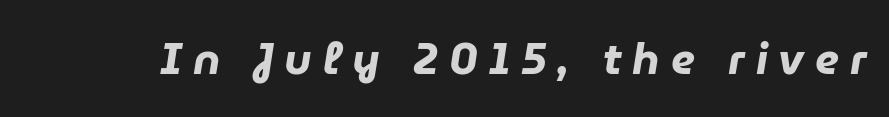
{"italic": "yes", "lean": "right", "slant_degrees": 9, "bold": "yes", "weight": "heavy", "width": "normal", "stroke_contrast": "low", "x_height": "medium", "monospaced": "no", "underline": "no", "letter_spacing": "wide", "letter_spacing_em": 0.25, "glyph_px": 44}
